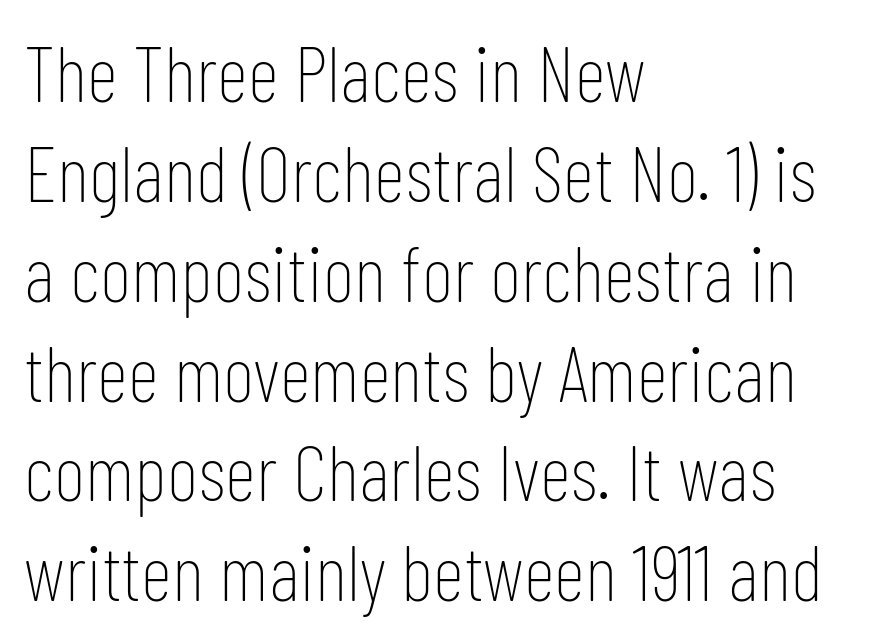
The rendering uses natural spacing where letterforms have individual widths. Layout note: lines flush left. A sans-serif font was chosen for this passage. The vertical gap from one line to the next is medium. Has an underline been added? It has not. If you drew a line through each stem, it would be perfectly vertical.
